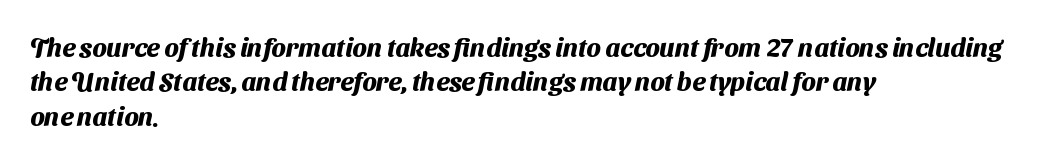
The rendering anchors every line to the left-hand side. The gap between lines stays unmarked. The characters look thick and weighty, a clear bold. Normally led — the rows are evenly, conventionally spaced. Letter spacing: default.
